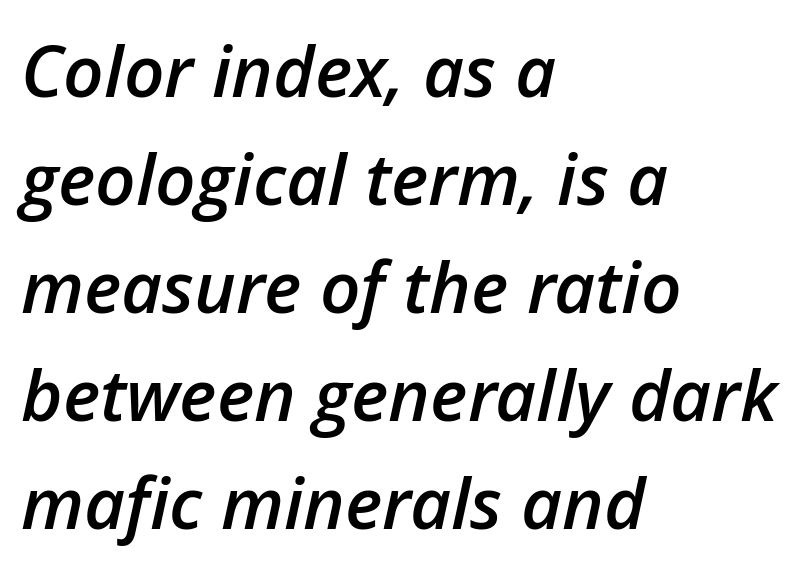
Q: Is the text bold? A: Semi-bold.
Q: Is the text italic (slanted)? A: Yes, it leans right by about 12 degrees.
Q: Is the text underlined? A: No.
Q: How is the paragraph aligned? A: Left-aligned.
Q: Is the spacing between letters normal or unusually wide? A: Normal.
Q: Is the spacing between lines tight, normal or loose? A: Normal.
Q: Width (condensed, normal, or wide)? A: Normal.
Q: Stroke contrast? A: Low.
Q: x-height? A: Medium.
Q: Monospaced? A: No.
